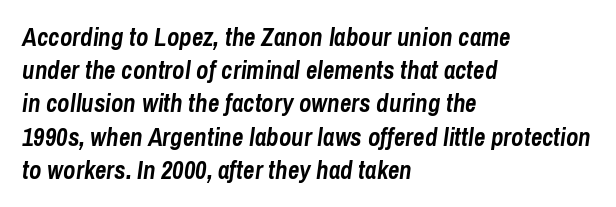
Q: Is the text bold? A: Yes.
Q: Is the text italic (slanted)? A: Yes, it leans right by about 8 degrees.
Q: Is the text underlined? A: No.
Q: How is the paragraph aligned? A: Left-aligned.
Q: Is the spacing between letters normal or unusually wide? A: Normal.
Q: Is the spacing between lines tight, normal or loose? A: Normal.
